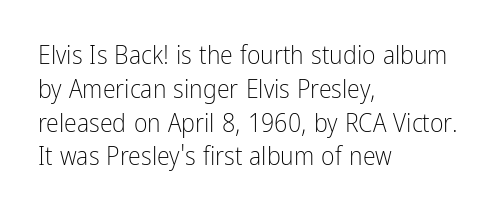
{"italic": "no", "bold": "no", "underline": "no", "align": "left", "line_spacing": "normal", "line_spacing_ratio": 1.3, "letter_spacing": "normal", "letter_spacing_em": 0.0, "glyph_px": 26}
